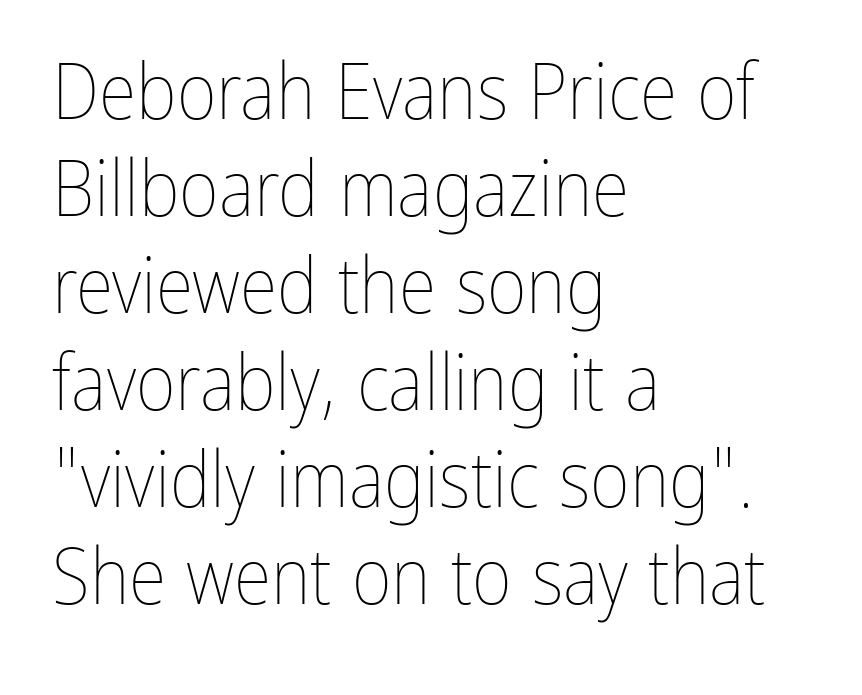
{"italic": "no", "bold": "no", "weight": "thin", "width": "condensed", "stroke_contrast": "low", "x_height": "medium", "monospaced": "no", "underline": "no", "align": "left", "line_spacing": "normal", "line_spacing_ratio": 1.26, "letter_spacing": "normal", "letter_spacing_em": 0.0, "glyph_px": 77}
